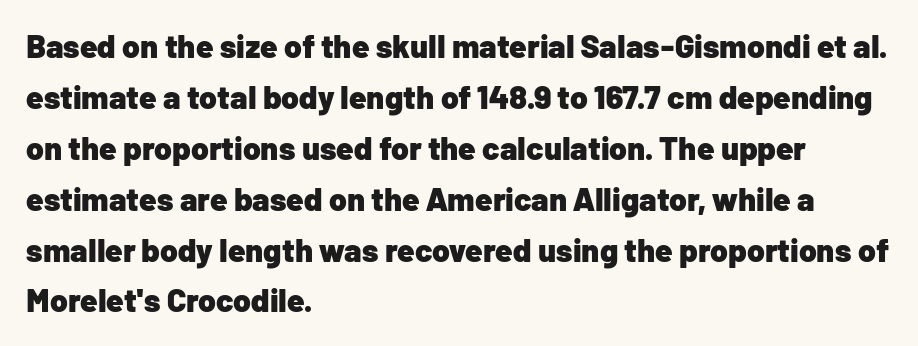
Words float on clear page, feet unadorned. How would I describe the line gaps? Plain and ordinary. Ordinary non-slanted type is in use. This is sans-serif lettering, the kind often seen on screens and signage.
